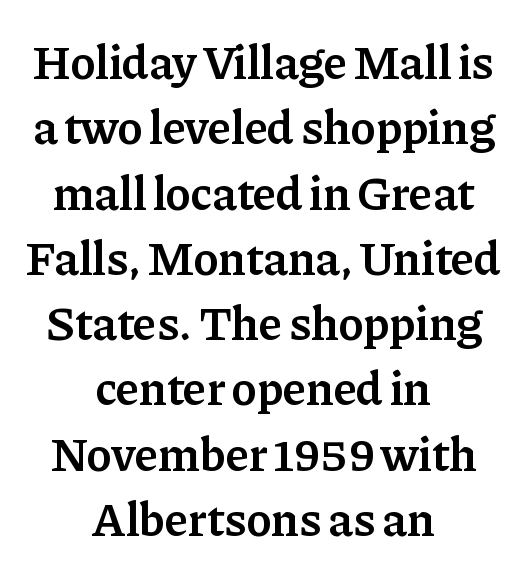
The image shows 48 px semibold serif type, upright; set centered, normal line spacing (1.36x), normal letter spacing, not underlined; low stroke contrast and a medium x-height.
